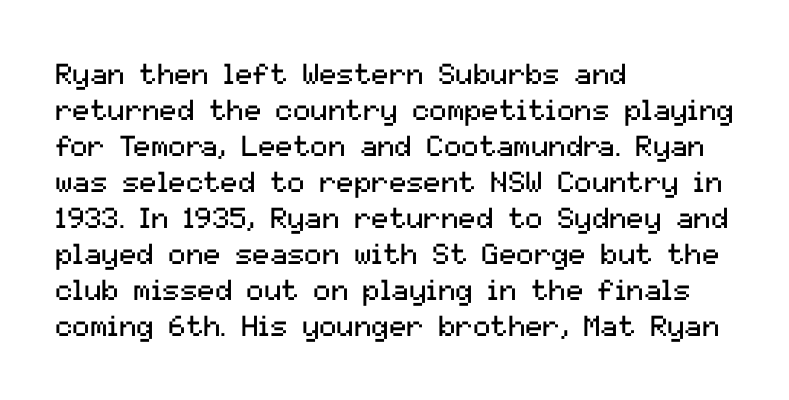
The image shows 29 px regular-weight sans-serif type, upright; set left-aligned, line spacing 1.24x, normal letter spacing, not underlined; medium stroke contrast and a medium x-height.
